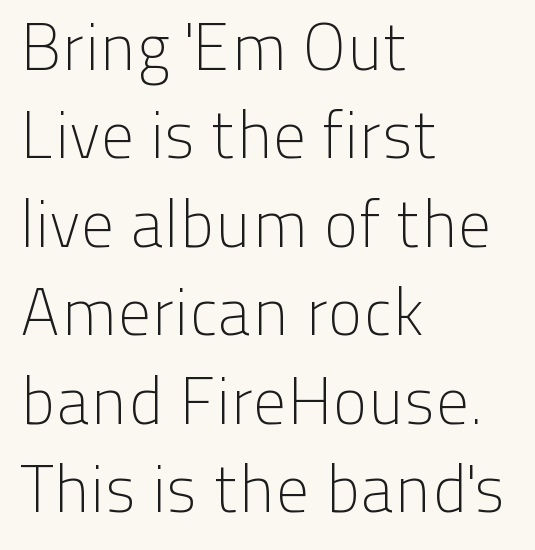
The image shows 66 px light sans-serif type, upright; set left-aligned, normal line spacing (1.34x), normal letter spacing, not underlined; low stroke contrast and a medium x-height.
